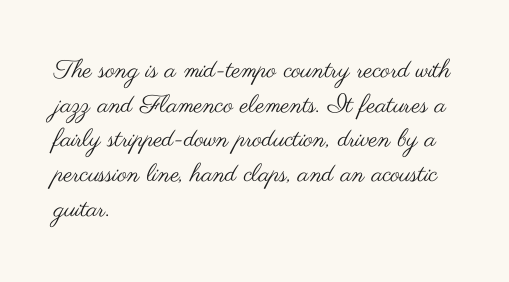
The typesetter chose a ragged-right arrangement here. What's the leading like? Ordinary, nothing unusual. Nothing unusual about the tracking: characters are spaced as the font intends. Is the stroke heavy? The answer is a plain regular-or-lighter.
